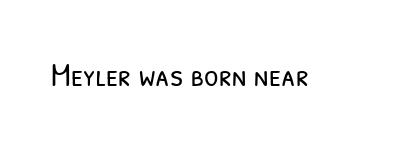
Stroke terminals: plain, sans-serif. Tracking here is standard; glyphs follow each other at the usual distance. Do the characters align in a grid? No, the font is proportional. The space directly below the letters is spotless. No heavy texture on the line: the type isn't bold.
